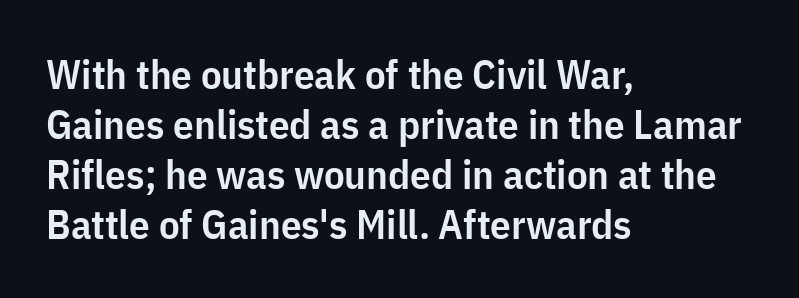
The baseline area is clear. One-word summary of the alignment: left. The lettering holds an erect, upright posture throughout. Honestly, the letter spacing is just normal — you wouldn't notice it. Classification — sans serif. Weight check: semibold — heavier than regular, not quite bold.
